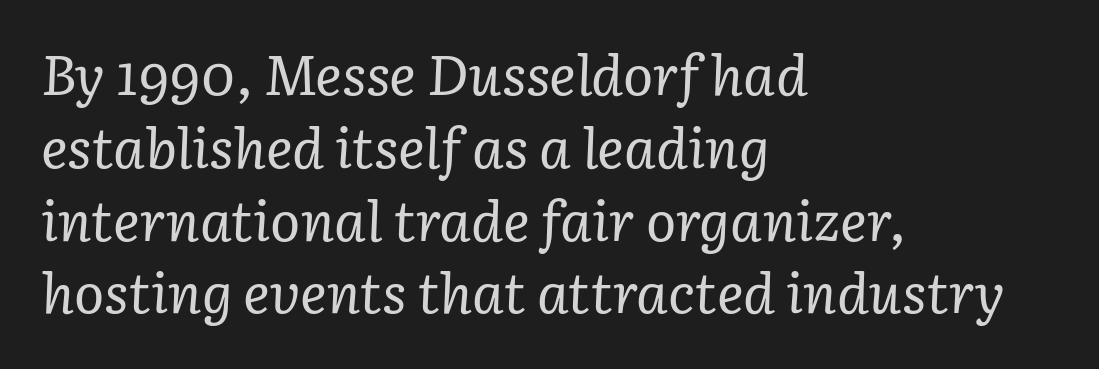
Q: Is the text bold? A: No.
Q: Is the text italic (slanted)? A: Yes, it leans right by about 3 degrees.
Q: Is the typeface a serif or a sans-serif typeface? A: Serif.
Q: Is the text underlined? A: No.
Q: How is the paragraph aligned? A: Left-aligned.
Q: Is the spacing between letters normal or unusually wide? A: Normal.
Q: Is the spacing between lines tight, normal or loose? A: Normal.
Q: Width (condensed, normal, or wide)? A: Normal.
Q: Stroke contrast? A: Low.
Q: x-height? A: Medium.
Q: Monospaced? A: No.
